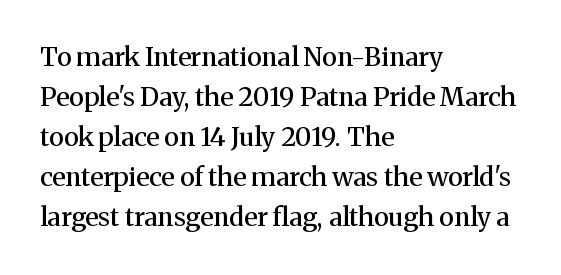
The image shows 26 px text type, upright; set left-aligned, normal line spacing (1.54x), normal letter spacing, not underlined.
